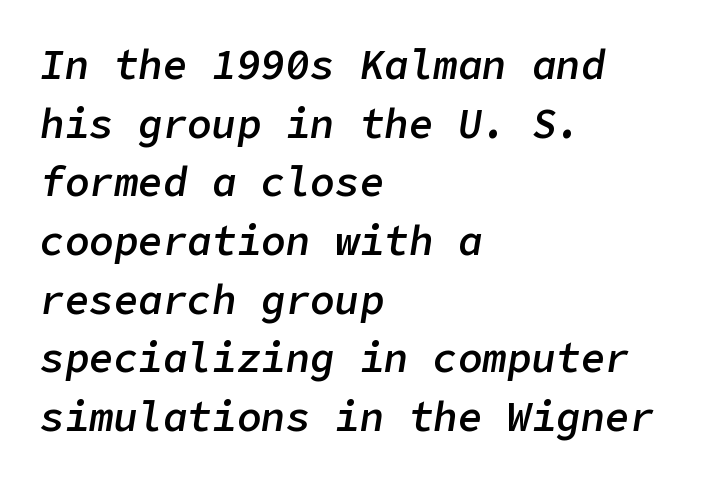
The passage shown is semibold, sitting just below true bold. Line beginnings align vertically; line endings do not. Reading down the column, the eye jumps a familiar distance to each next line. Standard letterfit; no display-style spreading of the glyphs. Does the lettering tilt? It does — this is italic. Letters rest on an invisible, unmarked baseline.
